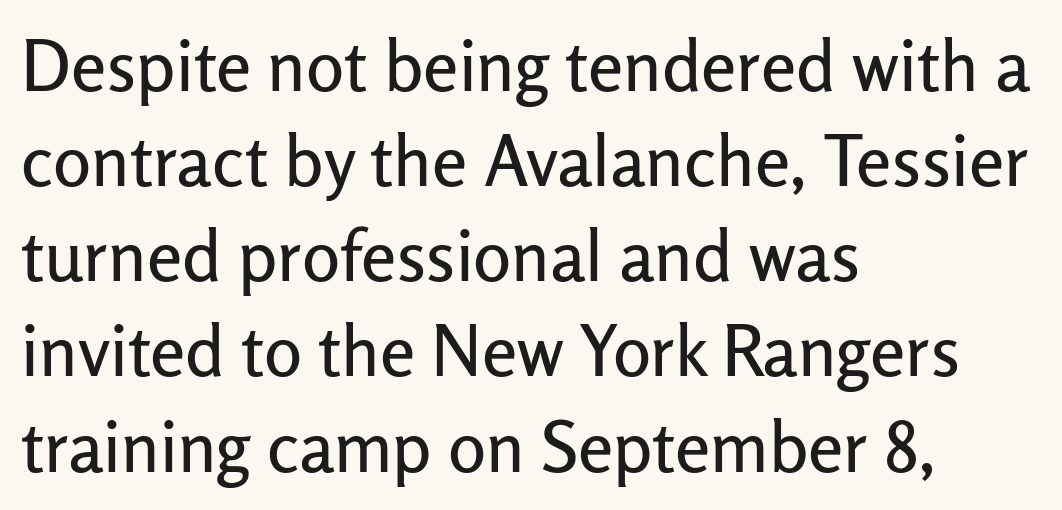
The type is set solid horizontally, with unmodified tracking. Honestly, there is no underline to notice here at all. Summary of vertical rhythm: regular, with standard interline spacing. Think of a printed novel: that variable character pitch is what you see here.
